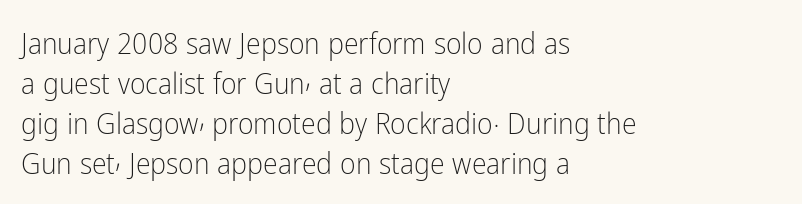
{"serif": "no", "italic": "no", "bold": "no", "weight": "light", "width": "condensed", "stroke_contrast": "low", "x_height": "medium", "monospaced": "no", "underline": "no", "align": "left", "line_spacing": "normal", "line_spacing_ratio": 1.33, "letter_spacing": "normal", "letter_spacing_em": 0.0, "glyph_px": 30}
